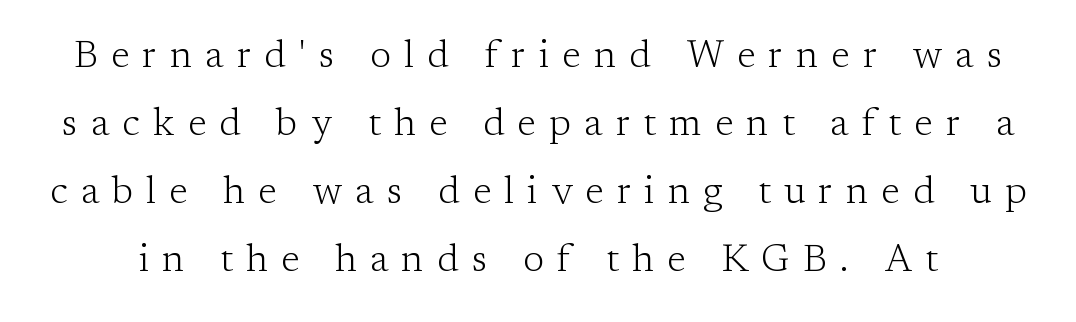
It's the straight-up-and-down kind of type. The glyphs in this specimen are seriffed. The face used here is rendered with a markedly widened letterfit. A light-to-regular cut is what we see here.
